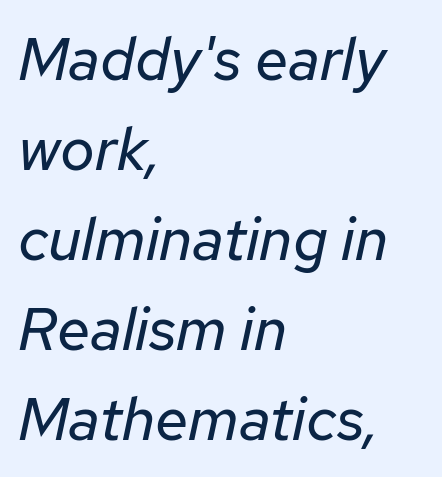
Normally led — the rows are evenly, conventionally spaced. These glyphs show unthickened strokes, regular width or finer. Spacing verdict: proportional, widths tailored to each character. The passage shown leans; its letterforms are oblique.
